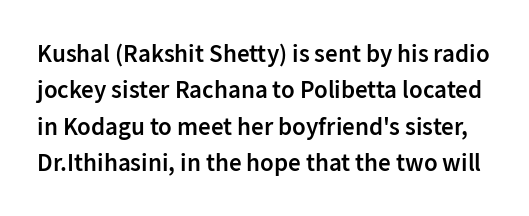
The image shows 25 px text type, upright; set normal line spacing (1.46x), normal letter spacing, not underlined.
